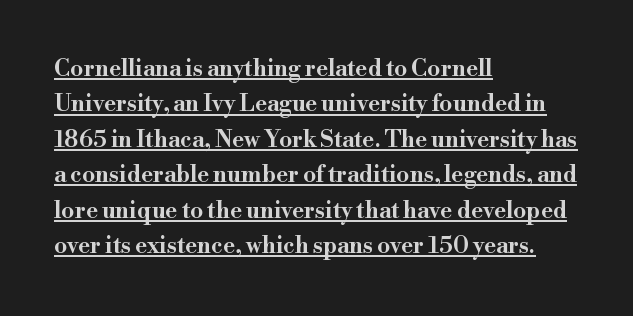
The image shows 23 px text type, upright; set left-aligned, normal line spacing (1.54x), normal letter spacing, underlined.
